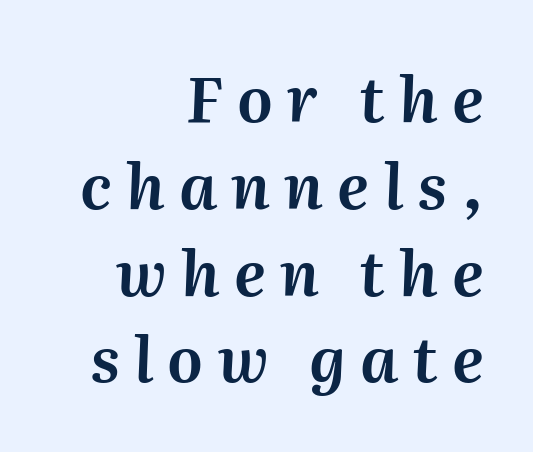
Q: Is the text italic (slanted)? A: Yes, it leans right by about 2 degrees.
Q: Is the text underlined? A: No.
Q: How is the paragraph aligned? A: Right-aligned.
Q: Is the spacing between letters normal or unusually wide? A: Unusually wide.
Q: Is the spacing between lines tight, normal or loose? A: Normal.
Q: Width (condensed, normal, or wide)? A: Normal.
Q: Stroke contrast? A: Medium.
Q: x-height? A: Medium.
Q: Monospaced? A: No.
